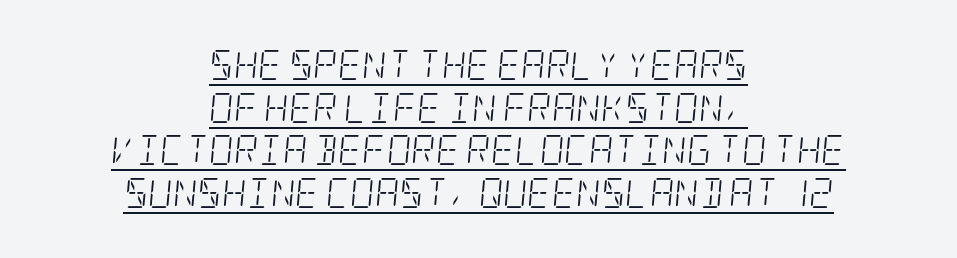
Q: Is the text bold? A: No.
Q: Is the text italic (slanted)? A: Yes, it leans right by about 5 degrees.
Q: Is the typeface a serif or a sans-serif typeface? A: Serif.
Q: Is the text underlined? A: Yes.
Q: How is the paragraph aligned? A: Centered.
Q: Is the spacing between letters normal or unusually wide? A: Normal.
Q: Is the spacing between lines tight, normal or loose? A: Normal.
Q: Width (condensed, normal, or wide)? A: Condensed.
Q: Stroke contrast? A: Low.
Q: x-height? A: Large.
